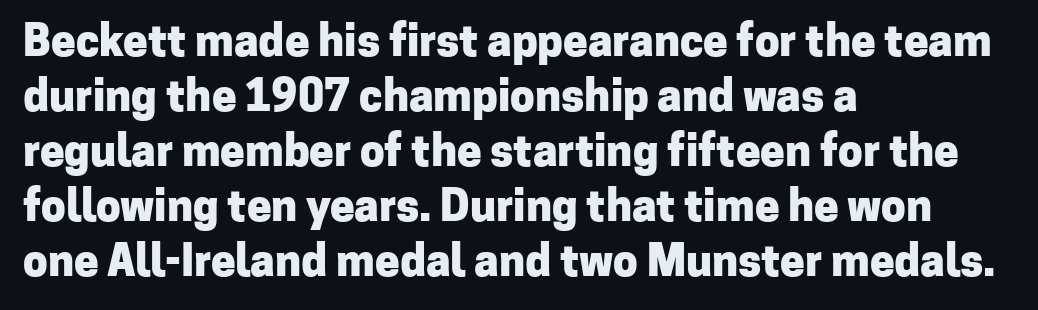
The image shows 44 px heavy sans-serif type, upright; set left-aligned, normal line spacing (1.25x), normal letter spacing, not underlined; low stroke contrast and a medium x-height.
